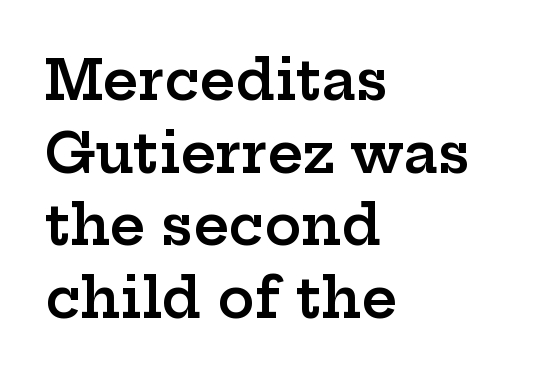
The image shows 55 px semibold, wide serif type, upright; set left-aligned, normal line spacing (1.32x), normal letter spacing, not underlined; low stroke contrast and a medium x-height.
